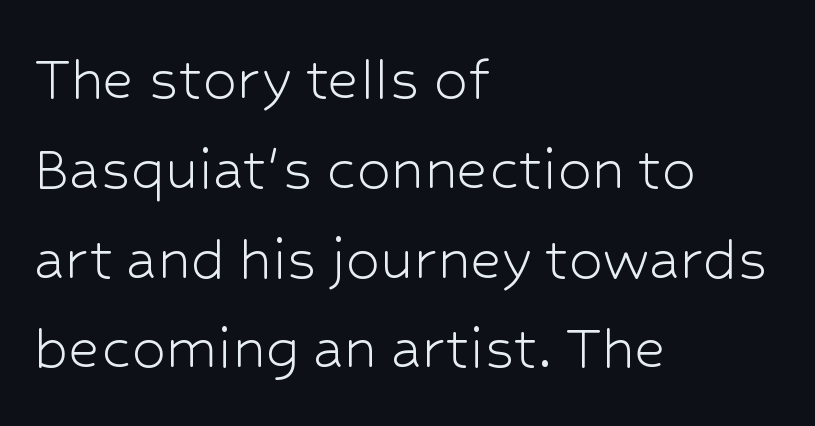
How are the letters spaced? Ordinarily, with no added tracking. The line-height multiplier appears to be the usual default. When letters stand straight like this, we call the style roman or upright. On a weight scale, this lands at 450 or below.
